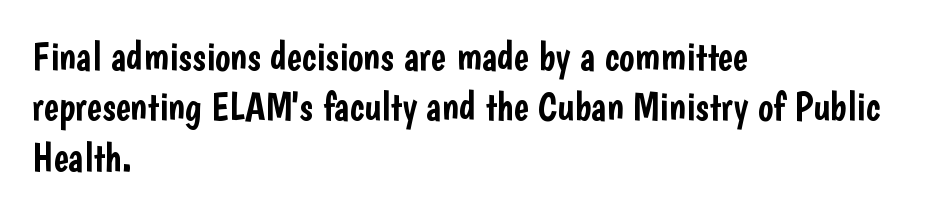
Q: Is the text italic (slanted)? A: No, it is upright.
Q: Is the typeface a serif or a sans-serif typeface? A: Sans-serif.
Q: Is the text underlined? A: No.
Q: How is the paragraph aligned? A: Left-aligned.
Q: Is the spacing between letters normal or unusually wide? A: Normal.
Q: Is the spacing between lines tight, normal or loose? A: Normal.
Q: Width (condensed, normal, or wide)? A: Condensed.
Q: Stroke contrast? A: Low.
Q: x-height? A: Medium.
Q: Monospaced? A: No.
